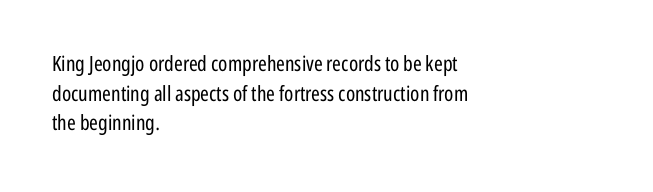
{"italic": "no", "bold": "no", "underline": "no", "align": "left", "line_spacing": "normal", "line_spacing_ratio": 1.41, "letter_spacing": "normal", "letter_spacing_em": 0.0, "glyph_px": 21}
